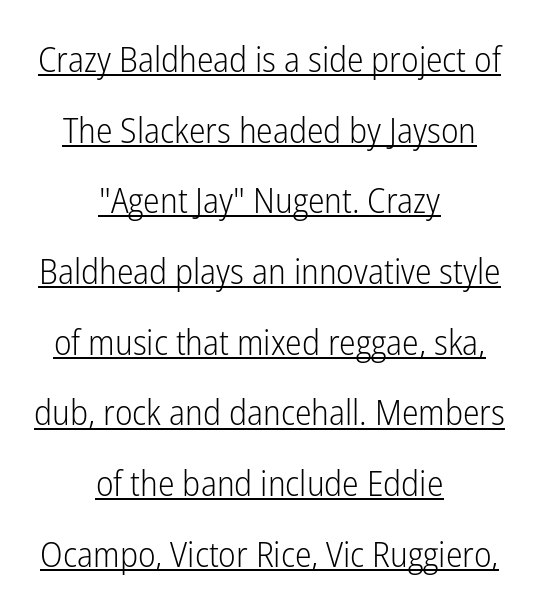
Stems and bowls with no extra thickness — not bold. This sample uses plain, unmodified letter spacing. Each line is balanced around a shared central axis. This sample trades compactness for vertical openness between lines. Note: no serifs on the glyphs.
